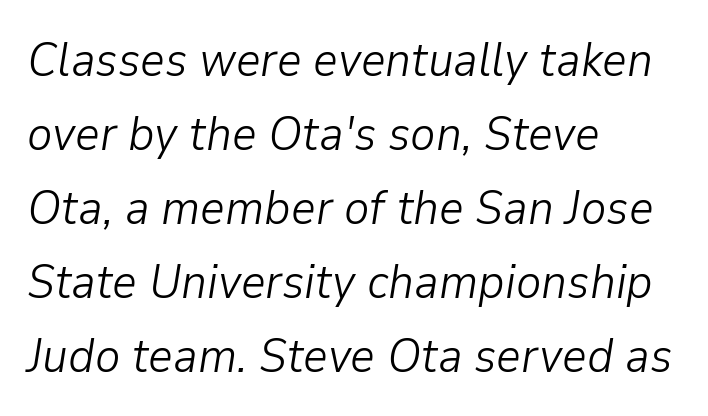
A clean baseline with only descenders dipping below it. Italic? Definitely — the glyphs are oblique. A classic flush-left, rag-right setting is used for this passage. Characters follow at the spacing the type designer built in.
